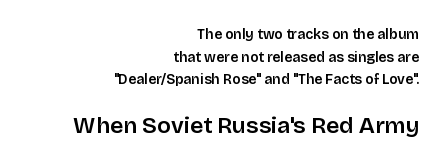
{"italic": "no", "underline": "no", "align": "right", "line_spacing": "normal", "line_spacing_ratio": 1.62, "letter_spacing": "normal", "letter_spacing_em": 0.0, "larger_block": "second", "size_ratio": 1.64, "glyph_px": 23}
